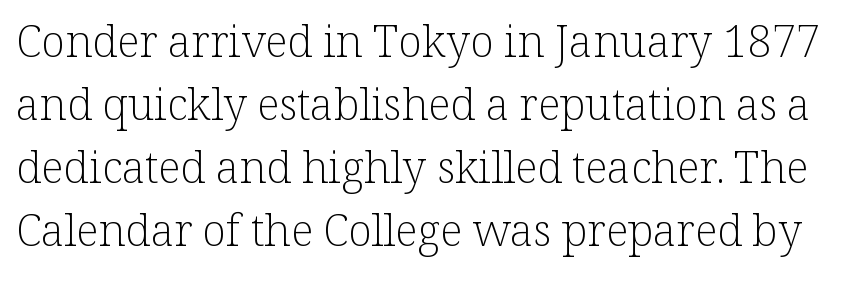
Upright lettering throughout. Look at the tracking — it's just the regular setting, nothing added. No word sits above an underline. Look at the bottom of the vertical strokes: they flare into serifs here. Weight: in the light-to-regular range.
